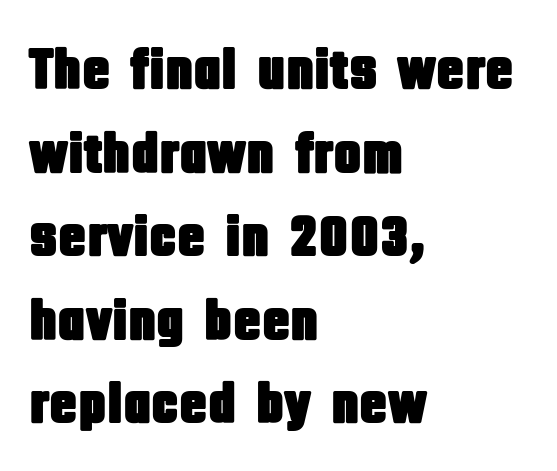
{"serif": "no", "italic": "no", "width": "condensed", "stroke_contrast": "low", "x_height": "large", "monospaced": "no", "underline": "no", "align": "left", "line_spacing": "normal", "line_spacing_ratio": 1.44, "letter_spacing": "normal", "letter_spacing_em": 0.0, "glyph_px": 58}
